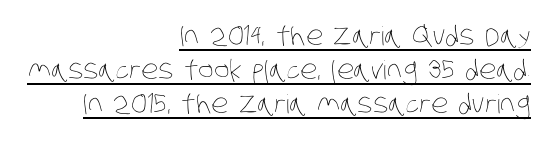
The strokes are not fattened; the text isn't bold. The gaps between neighbouring characters are ordinary and unremarkable. The lines sit at an ordinary, default distance from one another. The typesetter chose a ragged-left arrangement here. These characters rest on top of a visible drawn line.
